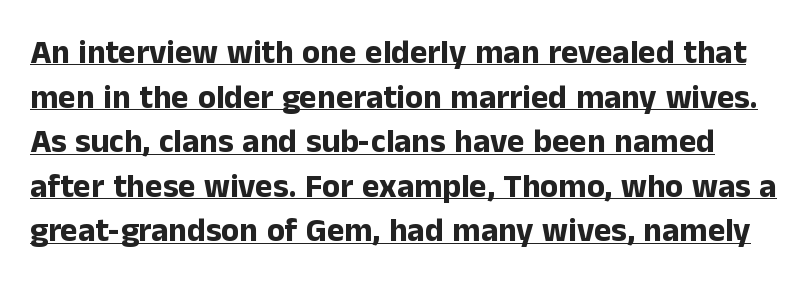
The image shows 33 px bold sans-serif type, upright; set normal line spacing (1.35x), normal letter spacing, underlined; low stroke contrast and a medium x-height.
